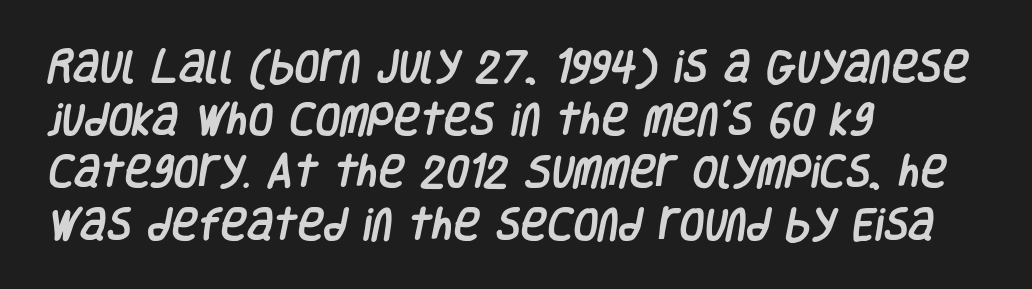
The image shows 36 px condensed sans-serif type; set left-aligned, normal line spacing (1.46x), normal letter spacing, not underlined; low stroke contrast and a large x-height.
